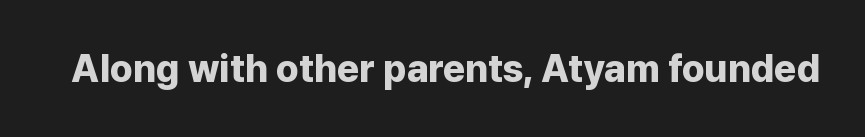
{"serif": "no", "italic": "no", "bold": "yes", "weight": "bold", "width": "normal", "stroke_contrast": "low", "x_height": "medium", "monospaced": "no", "underline": "no", "letter_spacing": "normal", "letter_spacing_em": 0.0, "glyph_px": 38}
